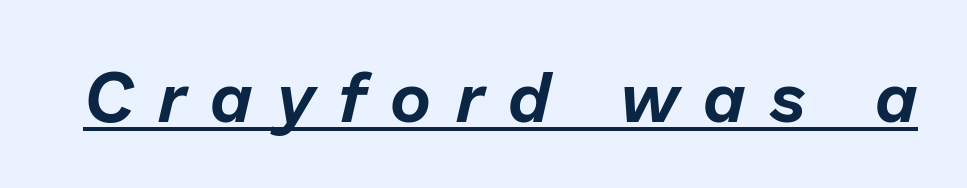
{"italic": "yes", "lean": "right", "slant_degrees": 13, "width": "normal", "stroke_contrast": "low", "x_height": "medium", "monospaced": "no", "underline": "yes", "letter_spacing": "wide", "letter_spacing_em": 0.35, "glyph_px": 70}
